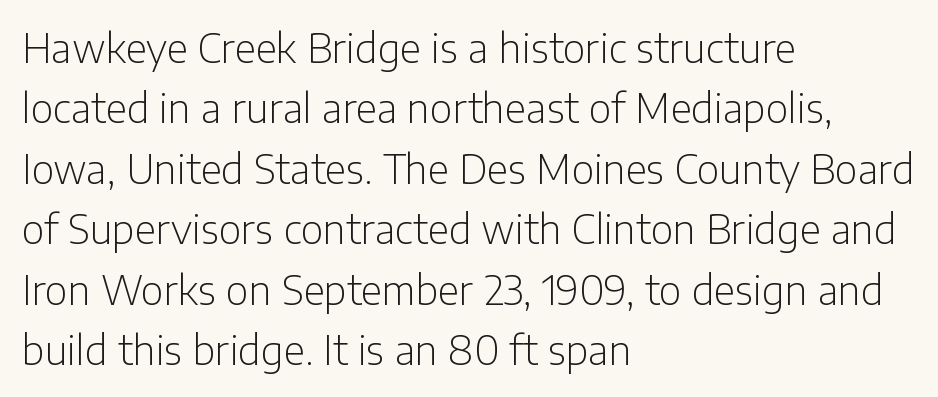
The image shows 39 px light sans-serif type, upright; set left-aligned, normal line spacing (1.55x), normal letter spacing, not underlined; low stroke contrast and a medium x-height.
